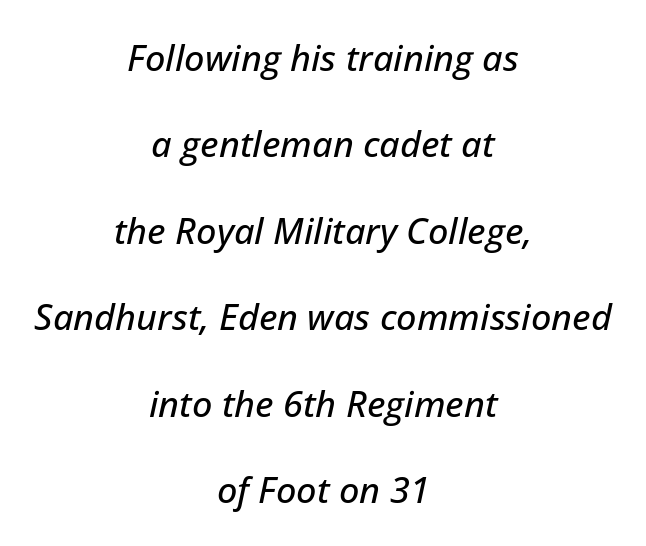
The image shows 36 px text type, italic (leaning right); set centered, loose line spacing (2.4x), normal letter spacing, not underlined; low stroke contrast and a medium x-height.
